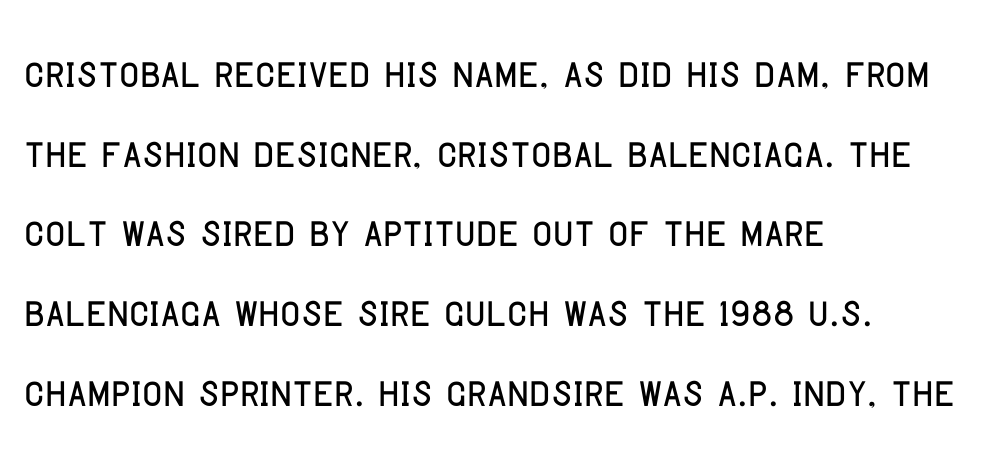
In CSS terms this would be text-align: left. Nothing unusual about the tracking: characters are spaced as the font intends. Ascenders rise straight up at ninety degrees. The typeface chosen for these lines omits serifs. Only glyphs here, with clear space below each row. You could not count columns in this text — the font is proportionally spaced.
